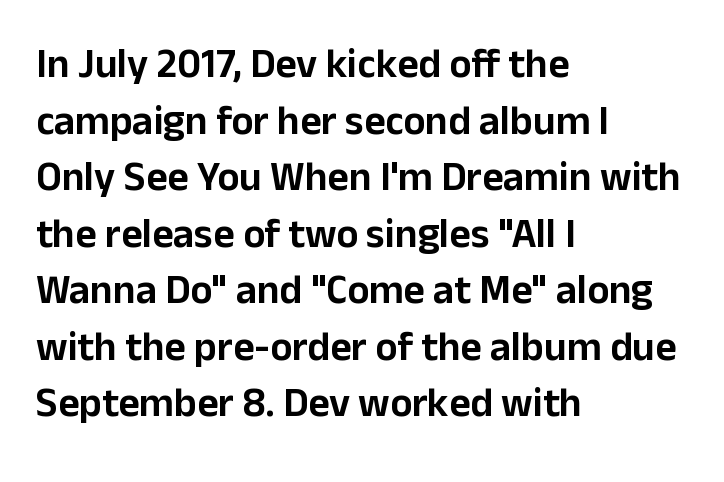
The image shows 41 px sans-serif type, upright; set left-aligned, normal line spacing (1.38x), normal letter spacing, not underlined; low stroke contrast and a medium x-height.
